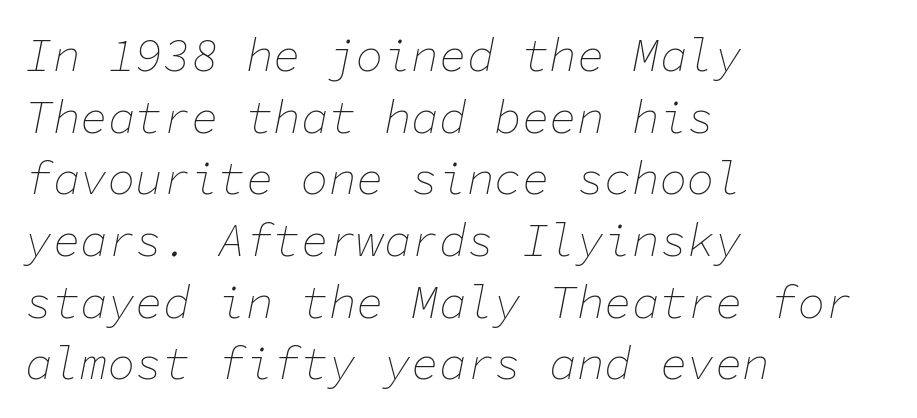
Evenly set lines give the paragraph a standard silhouette. The rag falls on the right side of this text block. Quick note: underline off. Between one letter and the next there's only the usual sliver of space. The passage shown is typed in a monospace face where columns stay perfectly aligned. Would a proofreader flag this as italicized? Yes.
